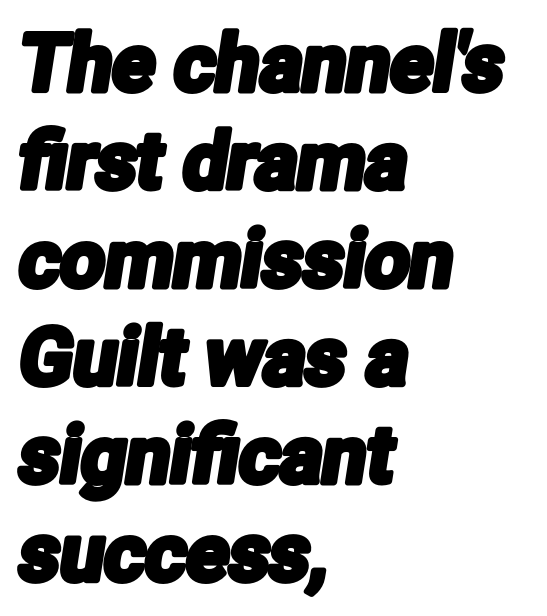
Which margin do the lines hug? The left one — the right edge is uneven. Does extra space separate the letters? No, they use regular spacing. Character widths vary here, with narrow letters taking less room than wide ones. Plain, unruled lines of type. What kind of face is this? One without serifs — a sans.
